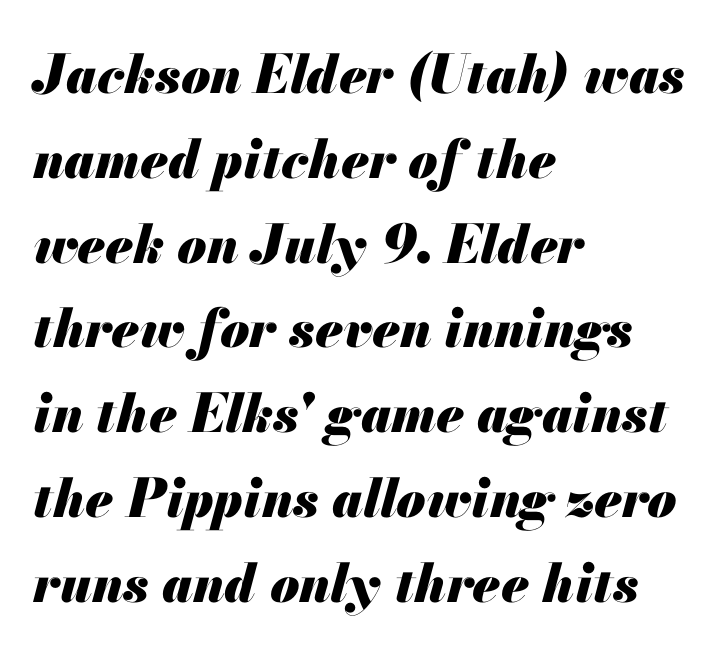
{"italic": "yes", "lean": "right", "slant_degrees": 13, "bold": "yes", "weight": "heavy", "width": "normal", "stroke_contrast": "medium", "x_height": "small", "monospaced": "no", "underline": "no", "align": "left", "line_spacing": "normal", "line_spacing_ratio": 1.6, "letter_spacing": "normal", "letter_spacing_em": 0.0, "glyph_px": 53}
